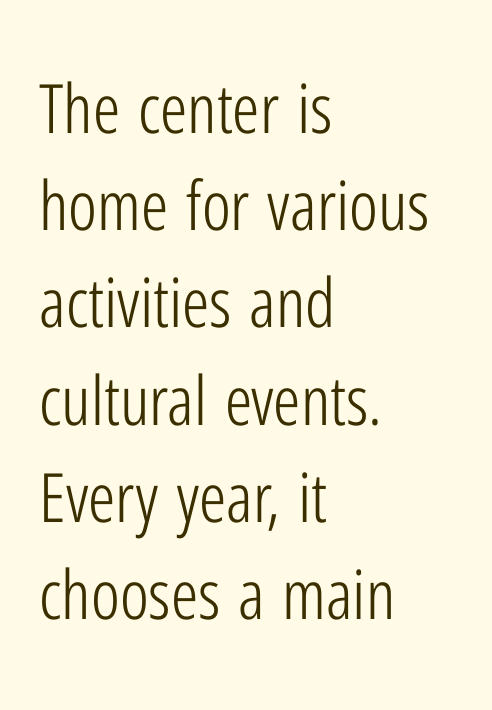
Reading down the block, your eye returns to a fixed left position each line. A typesetter would call this leading conventional body-copy spacing. The strokes carry an ordinary text weight at most. Think of a printed novel: that variable character pitch is what you see here. You can tell from the bare stems that sans-serif type was used. The specimen omits any rule beneath the text block's lines.
